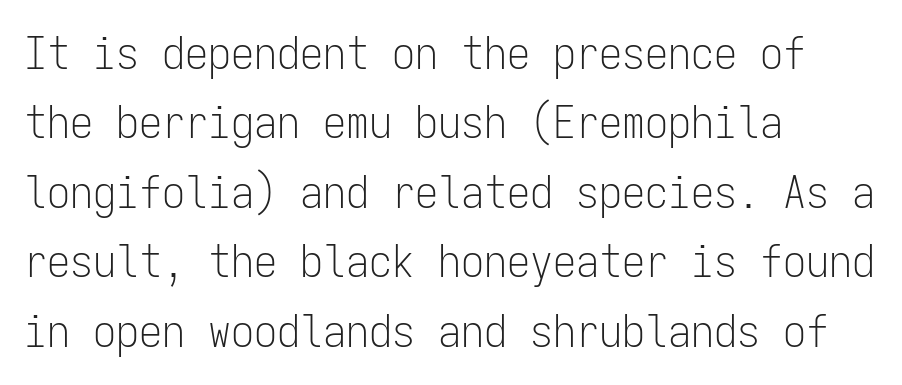
{"serif": "no", "italic": "no", "bold": "no", "weight": "light", "width": "condensed", "stroke_contrast": "low", "x_height": "medium", "monospaced": "yes", "underline": "no", "align": "left", "line_spacing": "normal", "line_spacing_ratio": 1.51, "letter_spacing": "normal", "letter_spacing_em": 0.0, "glyph_px": 46}
